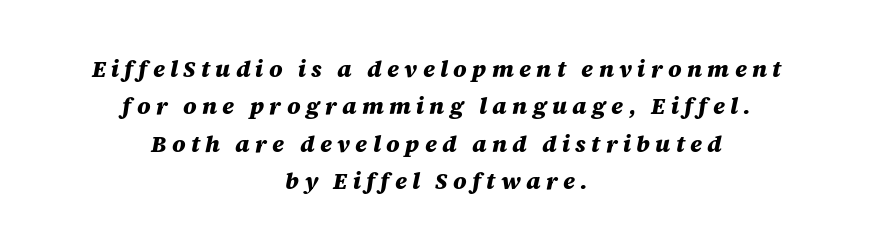
{"italic": "yes", "lean": "right", "slant_degrees": 12, "bold": "yes", "underline": "no", "align": "center", "line_spacing": "normal", "line_spacing_ratio": 1.63, "letter_spacing": "wide", "letter_spacing_em": 0.23, "glyph_px": 23}
